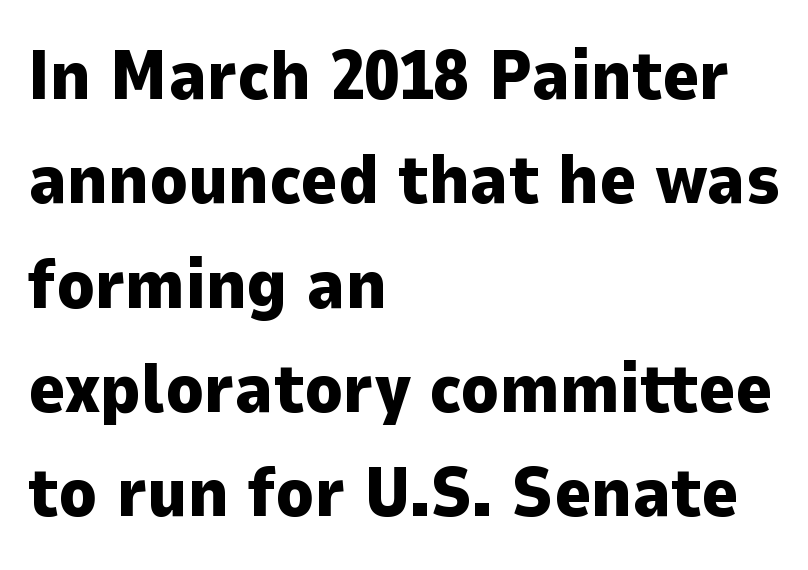
Stroke thickness is high; the sample reads as a true bold. Proportional: the letters do not fall into vertical columns. Each line starts at the same left margin while the right side varies. No word sits above an underline. If you measured baseline to baseline, you'd find a middling distance.
